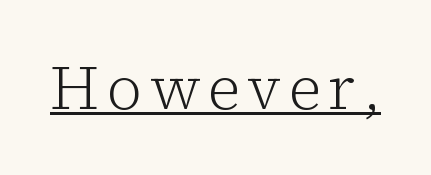
Q: Is the text bold? A: No.
Q: Is the text italic (slanted)? A: No, it is upright.
Q: Is the typeface a serif or a sans-serif typeface? A: Serif.
Q: Is the text underlined? A: Yes.
Q: Width (condensed, normal, or wide)? A: Normal.
Q: Stroke contrast? A: Low.
Q: x-height? A: Medium.
Q: Monospaced? A: No.
